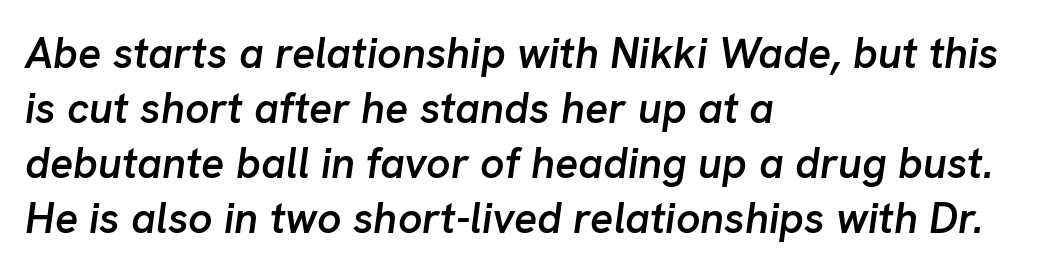
Q: Is the text bold? A: Semi-bold.
Q: Is the text italic (slanted)? A: Yes, it leans right by about 8 degrees.
Q: Is the text underlined? A: No.
Q: How is the paragraph aligned? A: Left-aligned.
Q: Is the spacing between letters normal or unusually wide? A: Normal.
Q: Is the spacing between lines tight, normal or loose? A: Normal.
Q: Width (condensed, normal, or wide)? A: Normal.
Q: Stroke contrast? A: Low.
Q: x-height? A: Medium.
Q: Monospaced? A: No.
